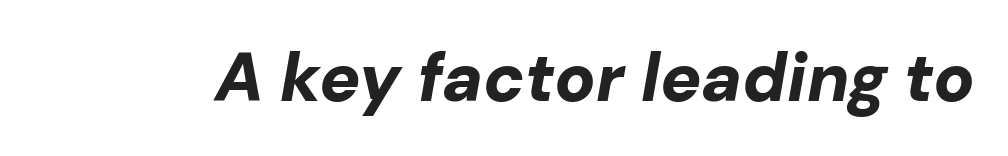
The image shows 68 px bold type, italic (leaning right); set normal letter spacing, not underlined; low stroke contrast and a medium x-height.
